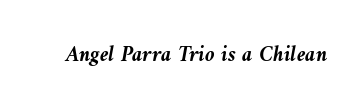
The image shows 22 px bold type, italic (leaning left); set normal letter spacing, not underlined.
